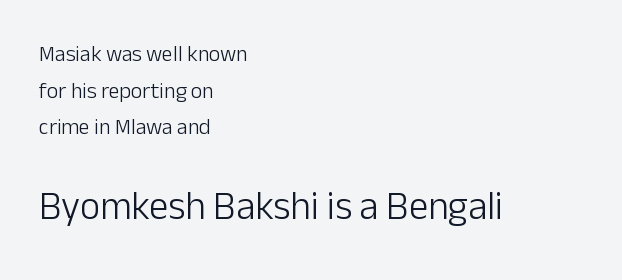
{"serif": "no", "italic": "no", "bold": "no", "weight": "light", "width": "normal", "stroke_contrast": "low", "x_height": "medium", "monospaced": "no", "underline": "no", "align": "left", "line_spacing": "normal", "line_spacing_ratio": 1.67, "letter_spacing": "normal", "letter_spacing_em": 0.0, "larger_block": "second", "size_ratio": 1.77, "glyph_px": 39}
